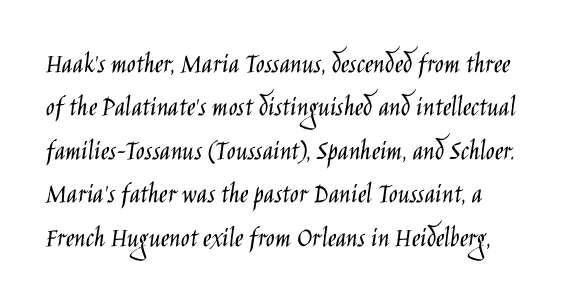
The image shows 29 px light, condensed sans-serif type; set normal line spacing (1.5x), normal letter spacing, not underlined; low stroke contrast and a large x-height.
